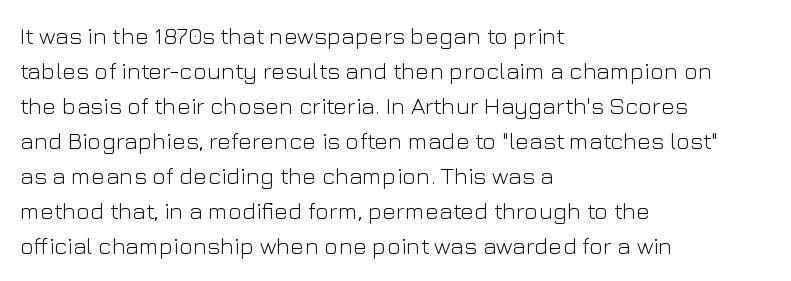
No word sits above an underline. This is the regular roman posture of the typeface. The lines in this sample share a left origin and differ only in where they stop. Successive baselines arrive at the customary interval.
